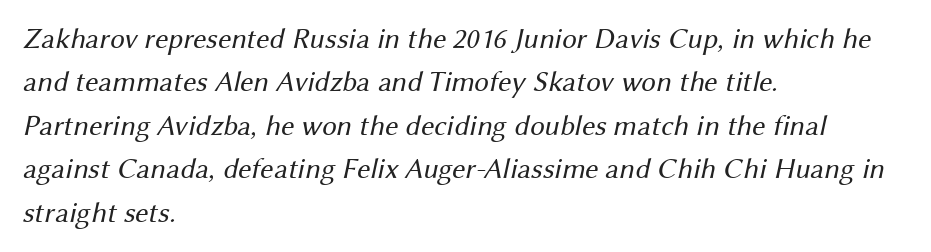
The gaps between neighbouring characters are ordinary and unremarkable. Looks like regular typesetting: each glyph gets only the width it needs. All the whitespace from short lines collects on the right. The vertical gap from one line to the next is medium. The passage shown is not bold in any degree. Each letter's strokes conclude bluntly, with no projecting serifs.
